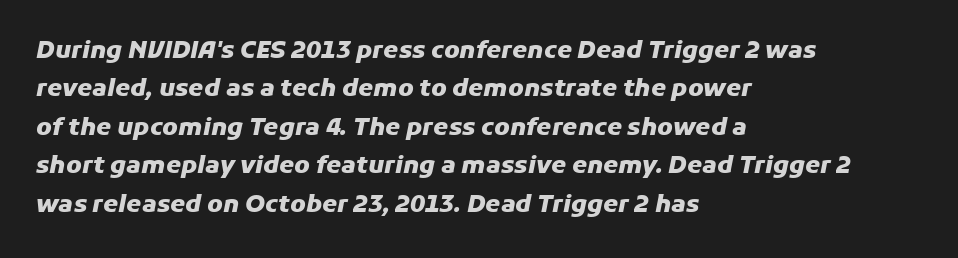
Layout note: lines flush left. The passage shown leans; its letterforms are oblique. The letters are bold, with thick, heavy strokes. Each row of text sits above clean, open space. Leading: standard. The horizontal fit of the characters is conventional and even.
